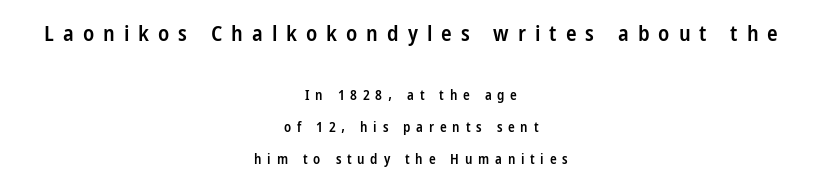
{"italic": "no", "bold": "semi", "underline": "no", "align": "center", "line_spacing": "loose", "line_spacing_ratio": 2.26, "letter_spacing": "wide", "letter_spacing_em": 0.41, "larger_block": "first", "size_ratio": 1.57, "glyph_px": 22}
